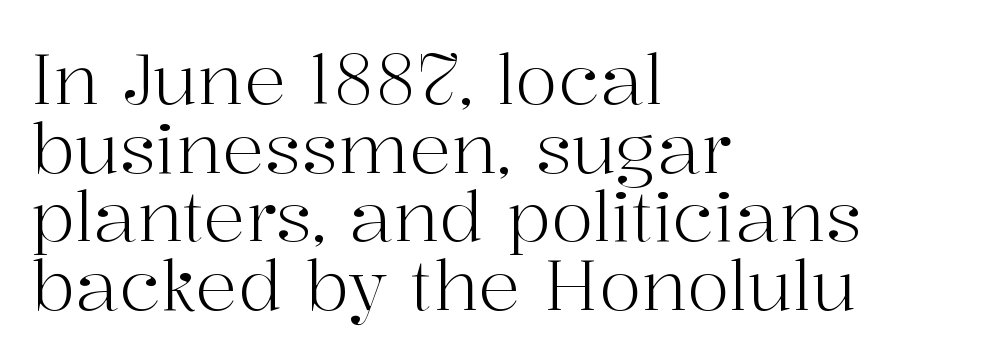
Does the type have serifs? Yes, each stem ends in a small foot. The rag falls on the right side of this text block. You could call the tracking neutral — neither tight nor loose. The type sits square on the baseline with zero lean.
